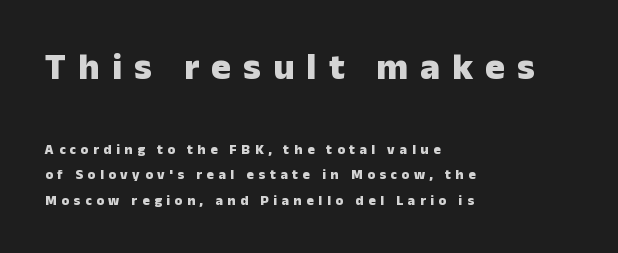
The image shows 37 px heavy sans-serif type, upright; set left-aligned, line spacing 1.8x, unusually wide letter spacing (+0.33 em), not underlined; the first (top) block is 2.64x larger; low stroke contrast and a medium x-height.
